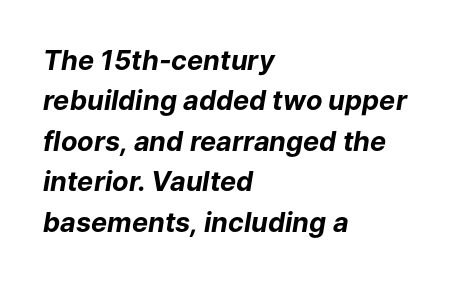
The image shows 27 px bold type, italic (leaning right); set left-aligned, normal line spacing (1.5x), normal letter spacing, not underlined.
